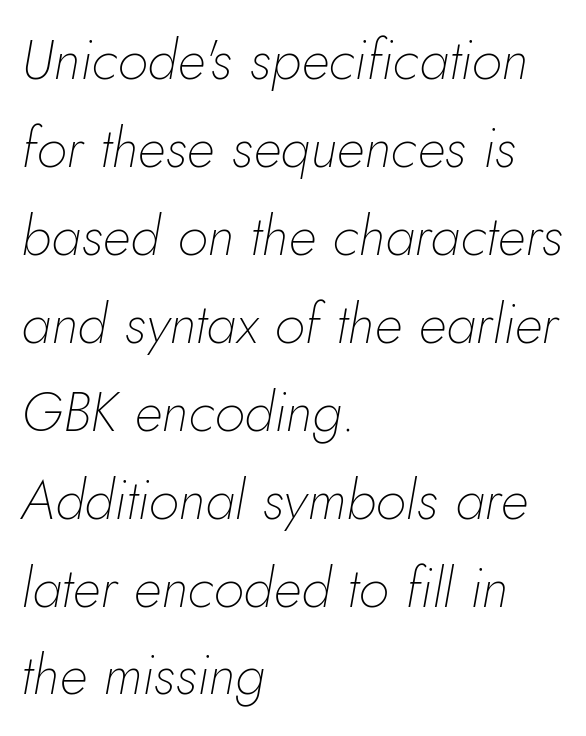
{"italic": "yes", "lean": "right", "slant_degrees": 10, "bold": "no", "weight": "thin", "width": "normal", "stroke_contrast": "low", "x_height": "small", "monospaced": "no", "underline": "no", "align": "left", "line_spacing": "normal", "line_spacing_ratio": 1.57, "letter_spacing": "normal", "letter_spacing_em": 0.0, "glyph_px": 56}
